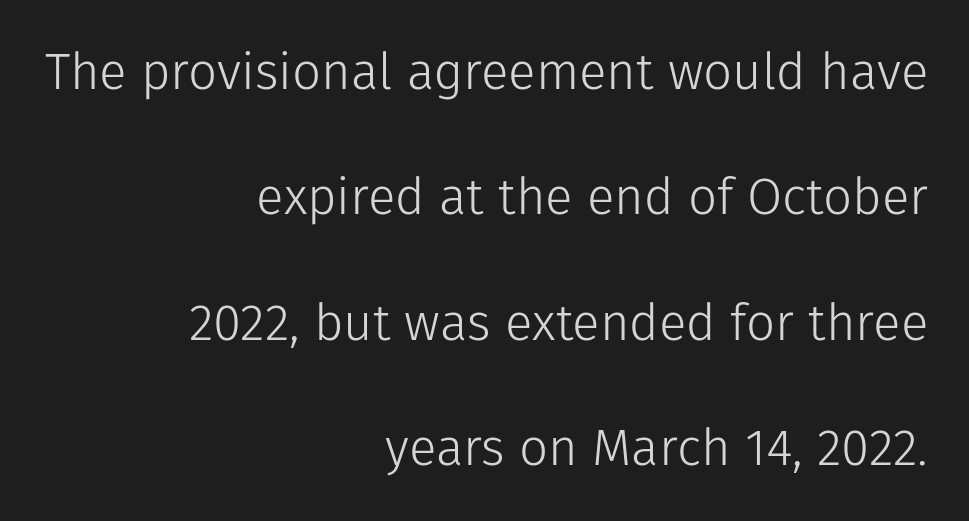
{"serif": "no", "italic": "no", "bold": "no", "weight": "light", "width": "normal", "stroke_contrast": "low", "x_height": "medium", "monospaced": "no", "underline": "no", "align": "right", "line_spacing": "loose", "line_spacing_ratio": 2.46, "letter_spacing": "normal", "letter_spacing_em": 0.0, "glyph_px": 51}
